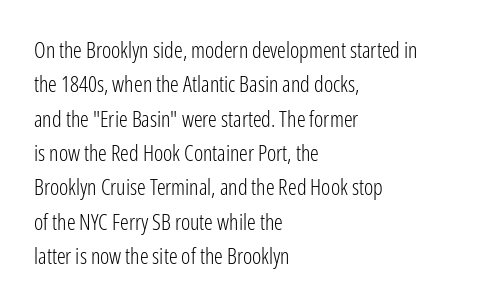
{"italic": "no", "bold": "no", "underline": "no", "align": "left", "line_spacing": "normal", "line_spacing_ratio": 1.56, "letter_spacing": "normal", "letter_spacing_em": 0.0, "glyph_px": 22}
